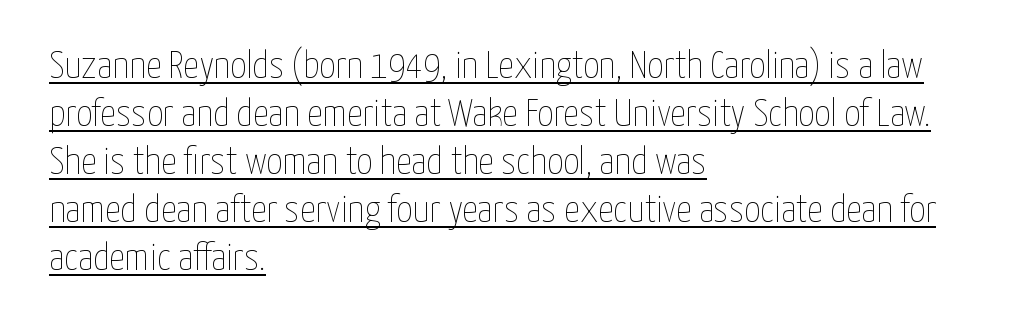
{"italic": "no", "bold": "no", "weight": "thin", "width": "condensed", "stroke_contrast": "low", "x_height": "medium", "monospaced": "no", "underline": "yes", "align": "left", "line_spacing_ratio": 1.23, "letter_spacing": "normal", "letter_spacing_em": 0.0, "glyph_px": 39}
